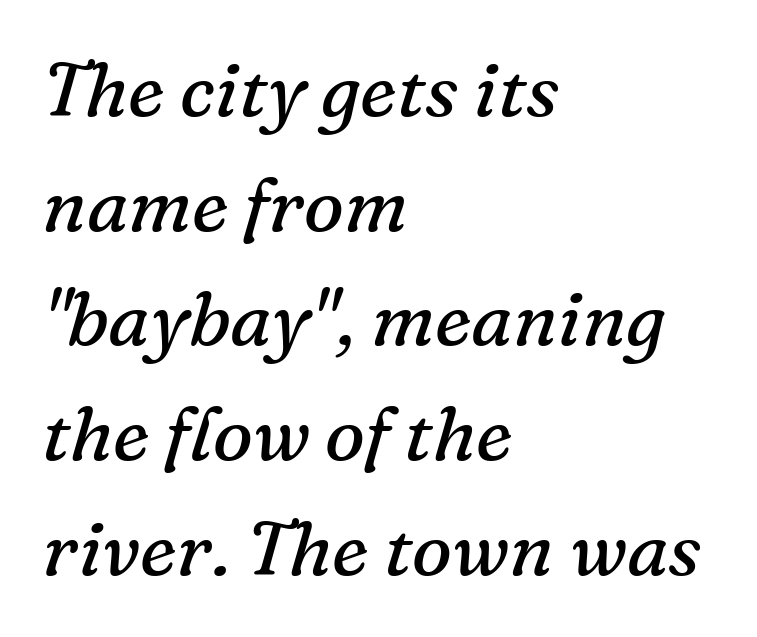
A normal amount of white space separates one row of letters from the next. The rendering shows small feet on the letterforms — a serif design. The compositor pushed each line to the left boundary. Character widths vary here, with narrow letters taking less room than wide ones.
